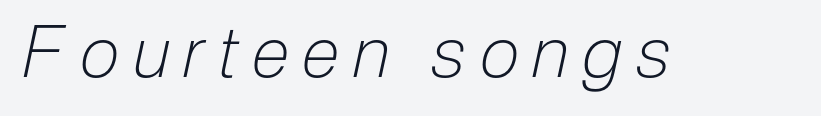
The image shows 71 px light, condensed type, italic (leaning right); set not underlined; low stroke contrast and a medium x-height.
